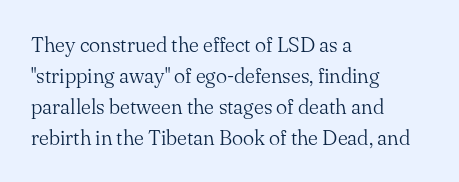
If you drew a line through each stem, it would be perfectly vertical. Leftover space on each line is placed entirely after the last word. The vertical gap from one line to the next is medium. The specimen omits any rule beneath the text block's lines.
